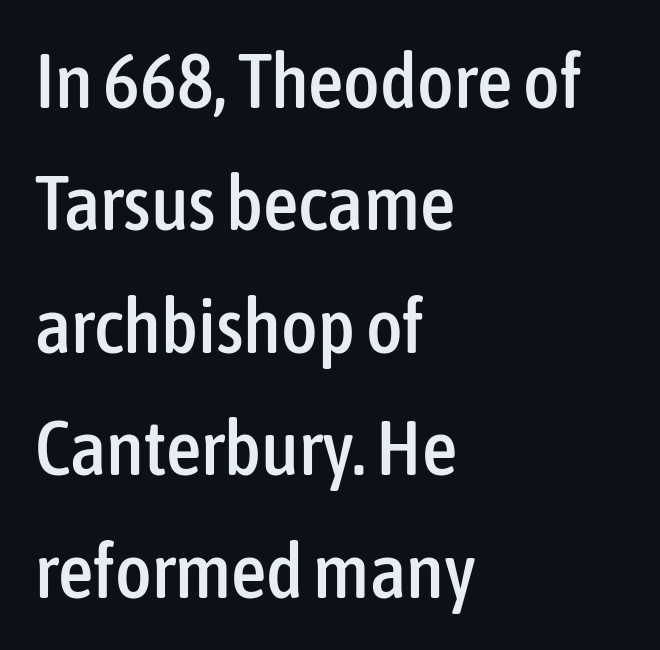
Q: Is the text italic (slanted)? A: No, it is upright.
Q: Is the typeface a serif or a sans-serif typeface? A: Sans-serif.
Q: Is the text underlined? A: No.
Q: How is the paragraph aligned? A: Left-aligned.
Q: Is the spacing between letters normal or unusually wide? A: Normal.
Q: Is the spacing between lines tight, normal or loose? A: Normal.
Q: Width (condensed, normal, or wide)? A: Condensed.
Q: Stroke contrast? A: Low.
Q: x-height? A: Medium.
Q: Monospaced? A: No.
